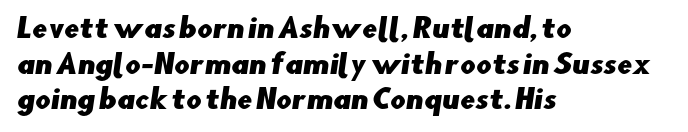
{"underline": "no", "align": "left", "line_spacing": "normal", "line_spacing_ratio": 1.32, "letter_spacing": "normal", "letter_spacing_em": 0.0, "glyph_px": 27}
